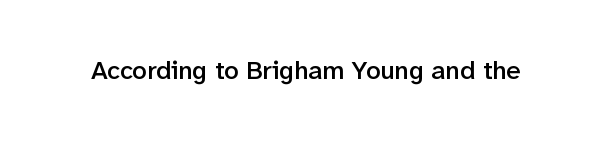
Ascenders rise straight up at ninety degrees. The typesetting leans somewhat heavy: a semibold. Observe the ordinary spacing: letters are neighbours, not strangers. Only glyphs here, with clear space below each row.
